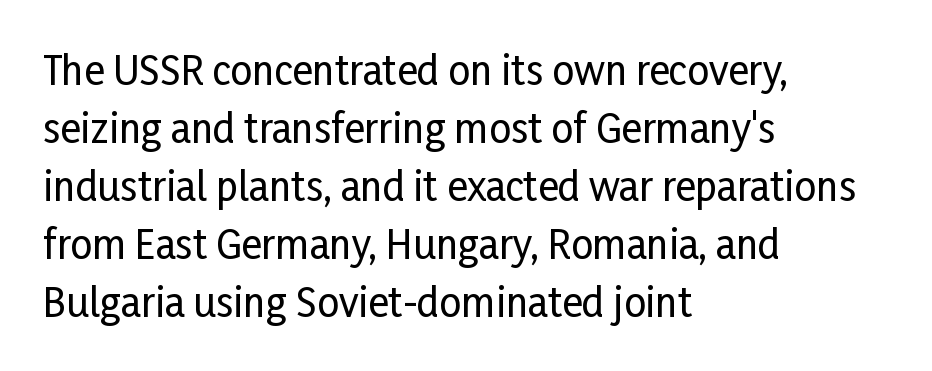
Honestly, there is no underline to notice here at all. Character widths vary here, with narrow letters taking less room than wide ones. The line-height multiplier appears to be the usual default. Examine the stroke ends and you'll find no serifs. Rendered with straight, roman letterforms. The gaps between neighbouring characters are ordinary and unremarkable.
